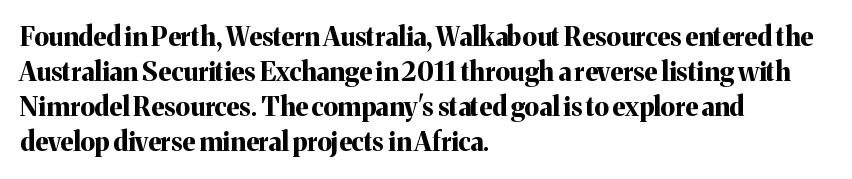
The image shows 26 px bold type, upright; set left-aligned, normal line spacing (1.34x), normal letter spacing, not underlined.
